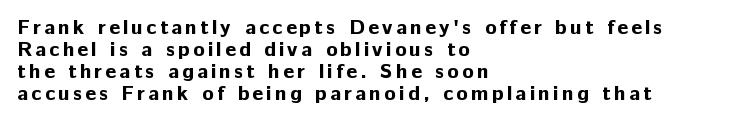
Q: Is the text bold? A: Yes.
Q: Is the text italic (slanted)? A: No, it is upright.
Q: Is the text underlined? A: No.
Q: How is the paragraph aligned? A: Left-aligned.
Q: Is the spacing between lines tight, normal or loose? A: Tight.
